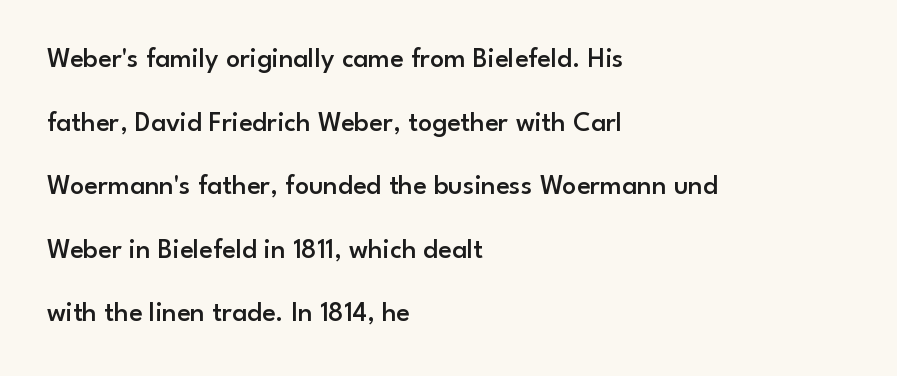
The image shows 28 px semibold sans-serif type, upright; set left-aligned, loose line spacing (2.27x), normal letter spacing, not underlined; low stroke contrast and a small x-height.
